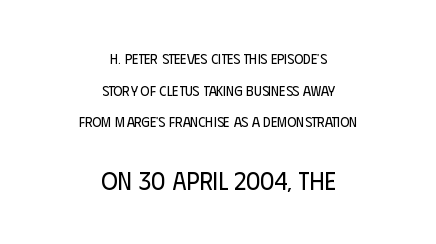
{"italic": "no", "bold": "no", "underline": "no", "align": "center", "line_spacing": "loose", "line_spacing_ratio": 2.26, "letter_spacing": "normal", "letter_spacing_em": 0.0, "larger_block": "second", "size_ratio": 1.79, "glyph_px": 25}
